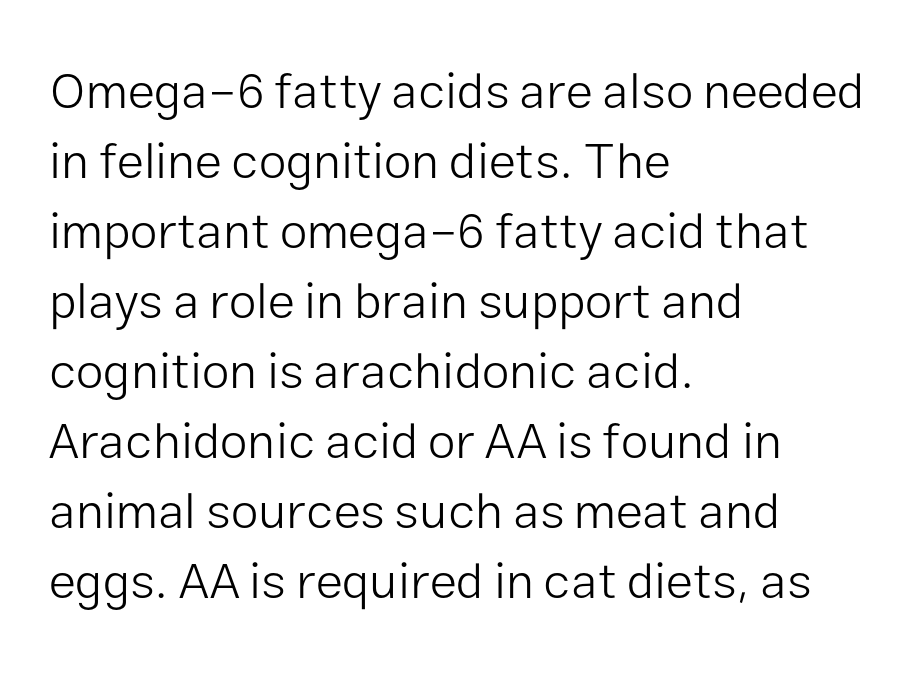
The image shows 50 px light sans-serif type, upright; set left-aligned, normal line spacing (1.4x), normal letter spacing, not underlined; low stroke contrast and a medium x-height.
